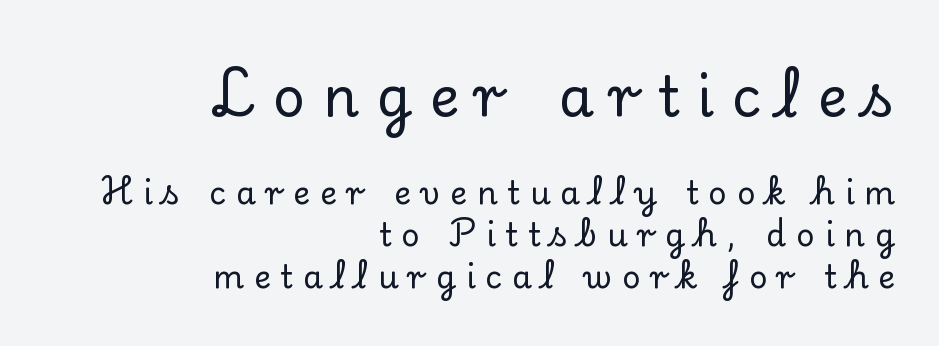
Q: Is the text italic (slanted)? A: No, it is upright.
Q: Is the typeface a serif or a sans-serif typeface? A: Serif.
Q: Is the text underlined? A: No.
Q: How is the paragraph aligned? A: Right-aligned.
Q: Is the spacing between letters normal or unusually wide? A: Unusually wide.
Q: Is the spacing between lines tight, normal or loose? A: Normal.
Q: Which block of text is set in a larger size, the first (top) or the second (bottom)? A: The first (top) one.
Q: Width (condensed, normal, or wide)? A: Normal.
Q: Stroke contrast? A: Low.
Q: x-height? A: Small.
Q: Monospaced? A: No.
